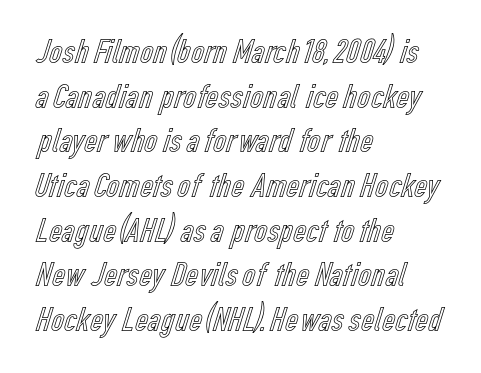
Q: Is the text italic (slanted)? A: Yes.
Q: Is the text underlined? A: No.
Q: How is the paragraph aligned? A: Left-aligned.
Q: Is the spacing between letters normal or unusually wide? A: Normal.
Q: Width (condensed, normal, or wide)? A: Condensed.
Q: x-height? A: Medium.
Q: Monospaced? A: No.
